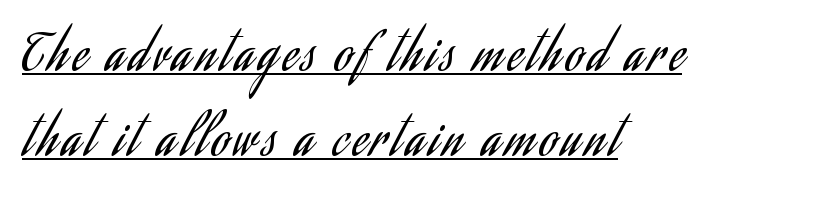
The image shows 49 px regular-weight, condensed sans-serif type; set left-aligned, line spacing 1.73x, underlined; low stroke contrast and a small x-height.
